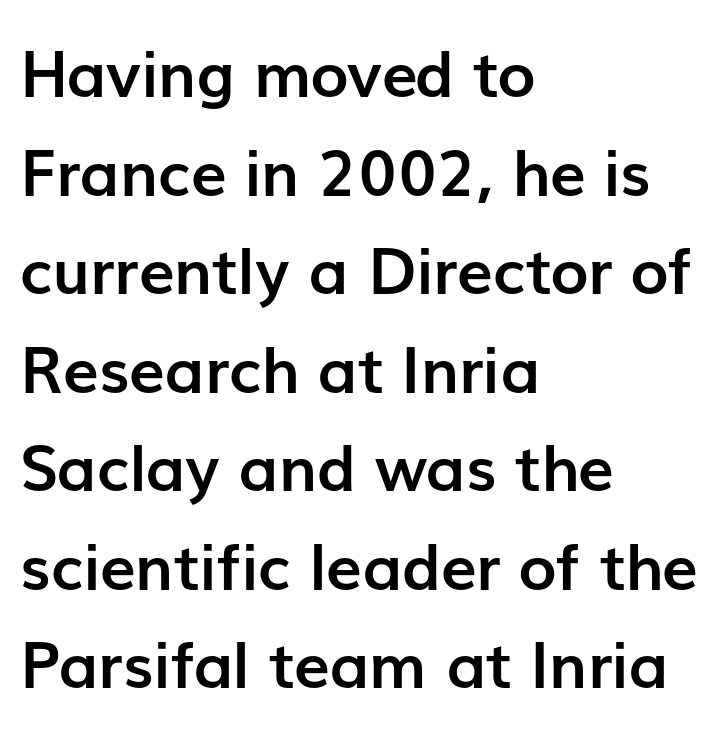
Q: Is the text bold? A: Yes.
Q: Is the text italic (slanted)? A: No, it is upright.
Q: Is the typeface a serif or a sans-serif typeface? A: Sans-serif.
Q: Is the text underlined? A: No.
Q: How is the paragraph aligned? A: Left-aligned.
Q: Is the spacing between letters normal or unusually wide? A: Normal.
Q: Is the spacing between lines tight, normal or loose? A: Normal.
Q: Width (condensed, normal, or wide)? A: Normal.
Q: Stroke contrast? A: Low.
Q: x-height? A: Medium.
Q: Monospaced? A: No.
